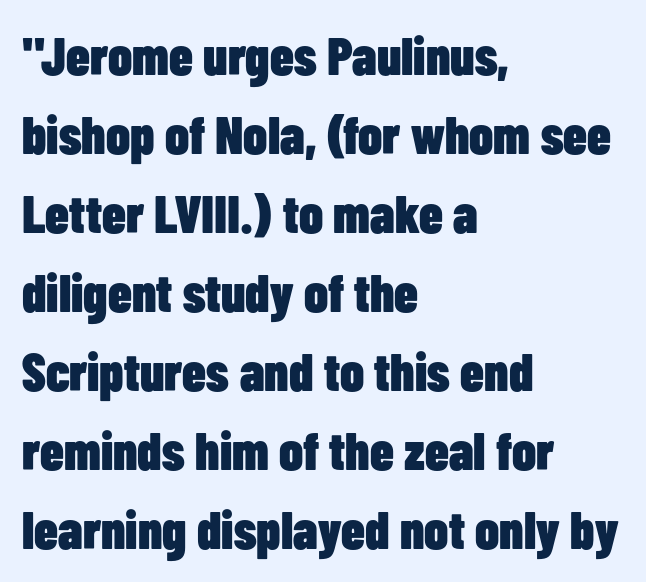
Q: Is the text bold? A: Yes.
Q: Is the text italic (slanted)? A: No, it is upright.
Q: Is the typeface a serif or a sans-serif typeface? A: Sans-serif.
Q: Is the text underlined? A: No.
Q: How is the paragraph aligned? A: Left-aligned.
Q: Is the spacing between letters normal or unusually wide? A: Normal.
Q: Is the spacing between lines tight, normal or loose? A: Normal.
Q: Width (condensed, normal, or wide)? A: Condensed.
Q: Stroke contrast? A: Low.
Q: x-height? A: Medium.
Q: Monospaced? A: No.
